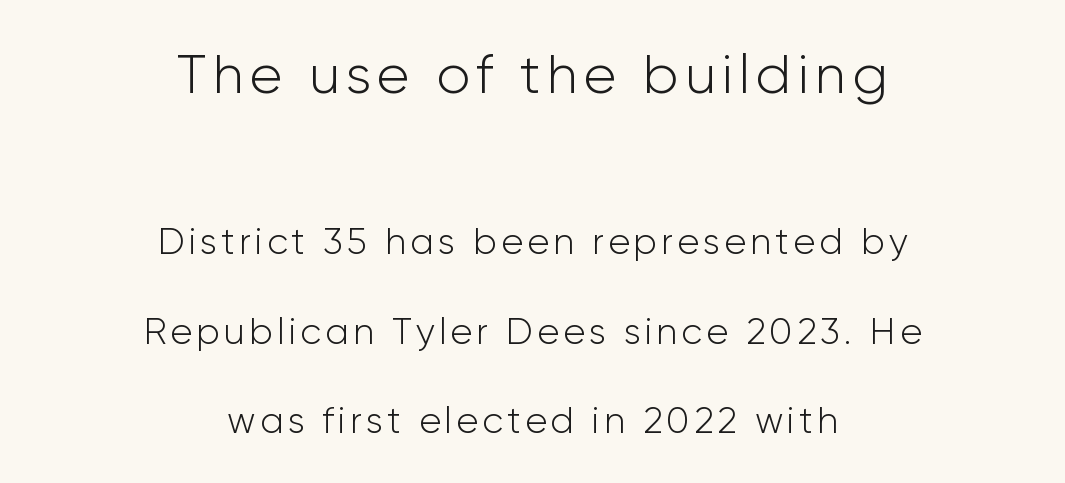
{"serif": "no", "italic": "no", "bold": "no", "weight": "light", "width": "normal", "stroke_contrast": "low", "x_height": "medium", "monospaced": "no", "underline": "no", "align": "center", "line_spacing": "loose", "line_spacing_ratio": 2.43, "larger_block": "first", "size_ratio": 1.49, "glyph_px": 55}
